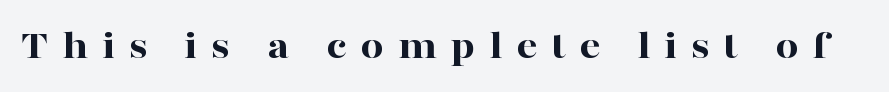
Q: Is the text bold? A: Yes.
Q: Is the text italic (slanted)? A: No, it is upright.
Q: Is the typeface a serif or a sans-serif typeface? A: Serif.
Q: Is the text underlined? A: No.
Q: Is the spacing between letters normal or unusually wide? A: Unusually wide.
Q: Width (condensed, normal, or wide)? A: Wide.
Q: Stroke contrast? A: High.
Q: x-height? A: Medium.
Q: Monospaced? A: No.
